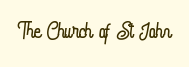
{"bold": "no", "weight": "light", "width": "condensed", "stroke_contrast": "low", "x_height": "small", "monospaced": "no", "underline": "no", "letter_spacing": "normal", "letter_spacing_em": 0.0, "glyph_px": 30}
